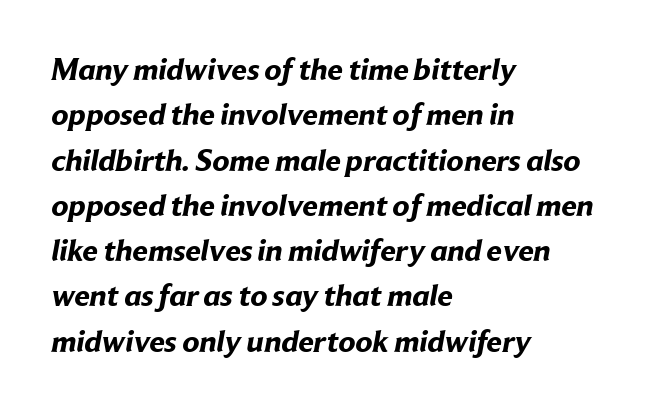
Q: Is the text bold? A: Yes.
Q: Is the typeface a serif or a sans-serif typeface? A: Sans-serif.
Q: Is the text underlined? A: No.
Q: How is the paragraph aligned? A: Left-aligned.
Q: Is the spacing between letters normal or unusually wide? A: Normal.
Q: Is the spacing between lines tight, normal or loose? A: Normal.
Q: Width (condensed, normal, or wide)? A: Normal.
Q: Stroke contrast? A: Low.
Q: x-height? A: Medium.
Q: Monospaced? A: No.
